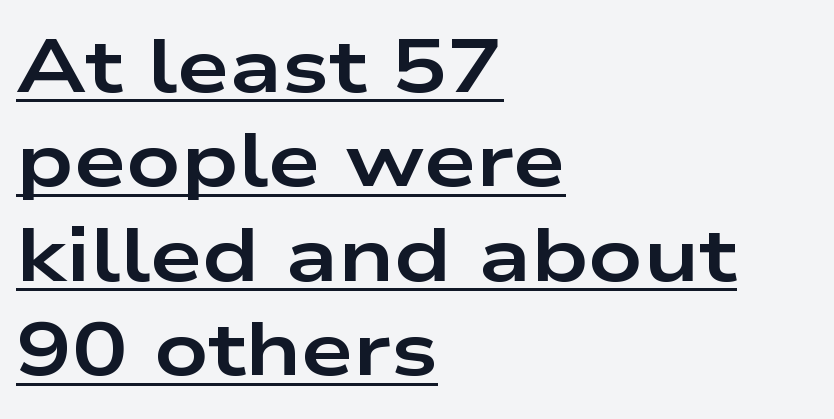
Weight check: bold — yes, fully. These lines sit exactly where default settings would place them. Typographically, this falls in the sans-serif category. Between one letter and the next there's only the usual sliver of space. Ordinary non-slanted type is in use. Glance below the letters and you will spot a drawn line.
